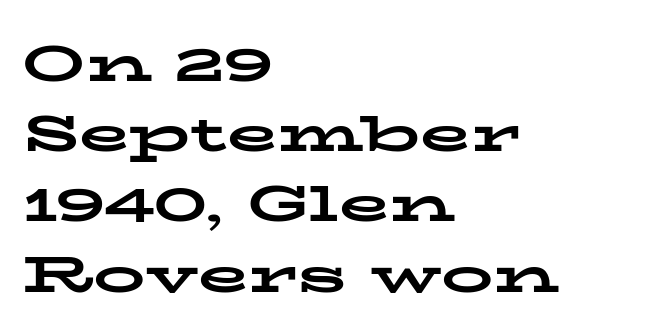
{"serif": "yes", "italic": "no", "bold": "yes", "weight": "bold", "width": "wide", "stroke_contrast": "low", "x_height": "medium", "monospaced": "no", "underline": "no", "align": "left", "line_spacing": "normal", "line_spacing_ratio": 1.35, "letter_spacing": "normal", "letter_spacing_em": 0.0, "glyph_px": 52}
